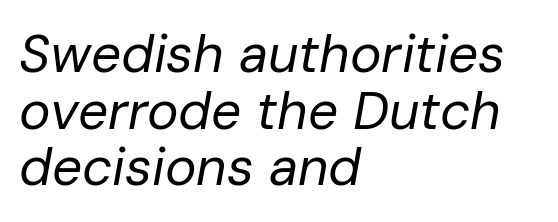
The image shows 53 px regular-weight type, italic (leaning right); set left-aligned, tight line spacing (1.07x), normal letter spacing, not underlined; low stroke contrast and a medium x-height.
